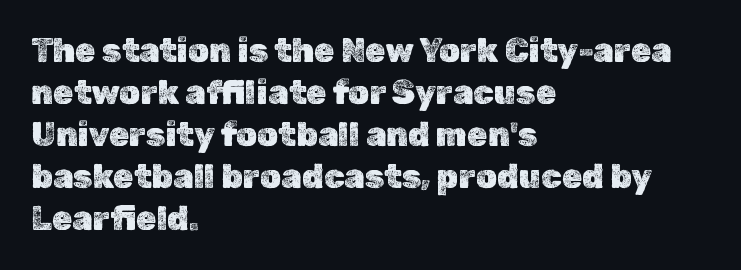
The image shows 33 px text type, upright; set left-aligned, normal line spacing (1.27x), normal letter spacing, not underlined; a medium x-height.
